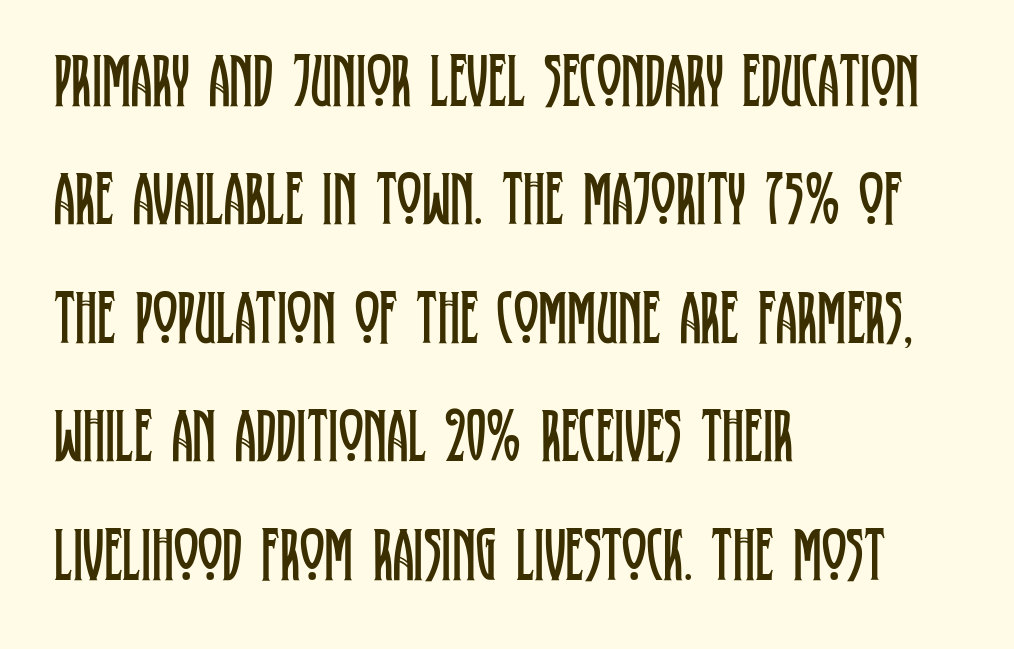
Q: Is the text bold? A: No.
Q: Is the text italic (slanted)? A: No, it is upright.
Q: Is the typeface a serif or a sans-serif typeface? A: Serif.
Q: Is the text underlined? A: No.
Q: How is the paragraph aligned? A: Left-aligned.
Q: Is the spacing between letters normal or unusually wide? A: Normal.
Q: Is the spacing between lines tight, normal or loose? A: Normal.
Q: Width (condensed, normal, or wide)? A: Condensed.
Q: Stroke contrast? A: Low.
Q: x-height? A: Large.
Q: Monospaced? A: No.
